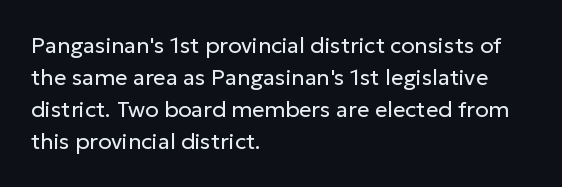
{"italic": "no", "bold": "no", "underline": "no", "align": "left", "line_spacing": "normal", "line_spacing_ratio": 1.45, "letter_spacing": "normal", "letter_spacing_em": 0.0, "glyph_px": 22}
